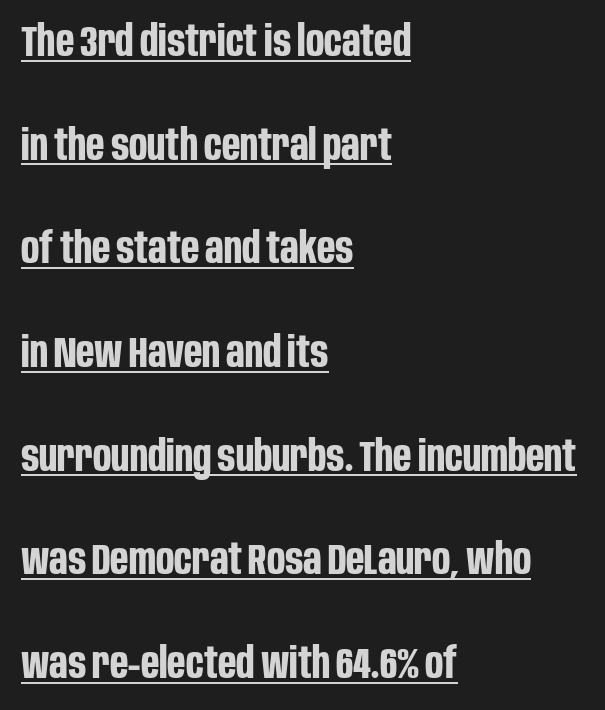
Q: Is the text bold? A: Yes.
Q: Is the text italic (slanted)? A: No, it is upright.
Q: Is the typeface a serif or a sans-serif typeface? A: Sans-serif.
Q: Is the text underlined? A: Yes.
Q: How is the paragraph aligned? A: Left-aligned.
Q: Is the spacing between letters normal or unusually wide? A: Normal.
Q: Is the spacing between lines tight, normal or loose? A: Loose.
Q: Width (condensed, normal, or wide)? A: Condensed.
Q: Stroke contrast? A: Low.
Q: x-height? A: Large.
Q: Monospaced? A: No.
